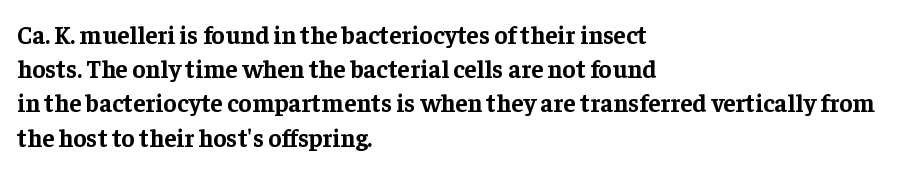
The image shows 25 px bold type, upright; set left-aligned, normal line spacing (1.37x), normal letter spacing, not underlined.
